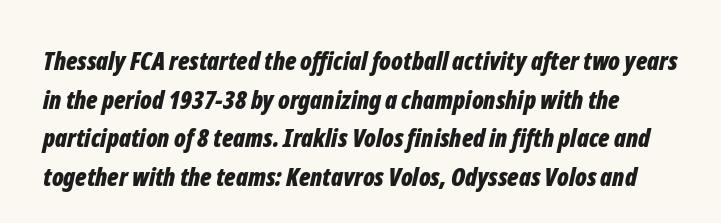
Vertical spacing — default. This sample uses an oblique cut, with every glyph tilted off the vertical. Summary of weight: heavy, a full bold. The specimen omits any rule beneath the text block's lines. Short note: letters normally spaced.
